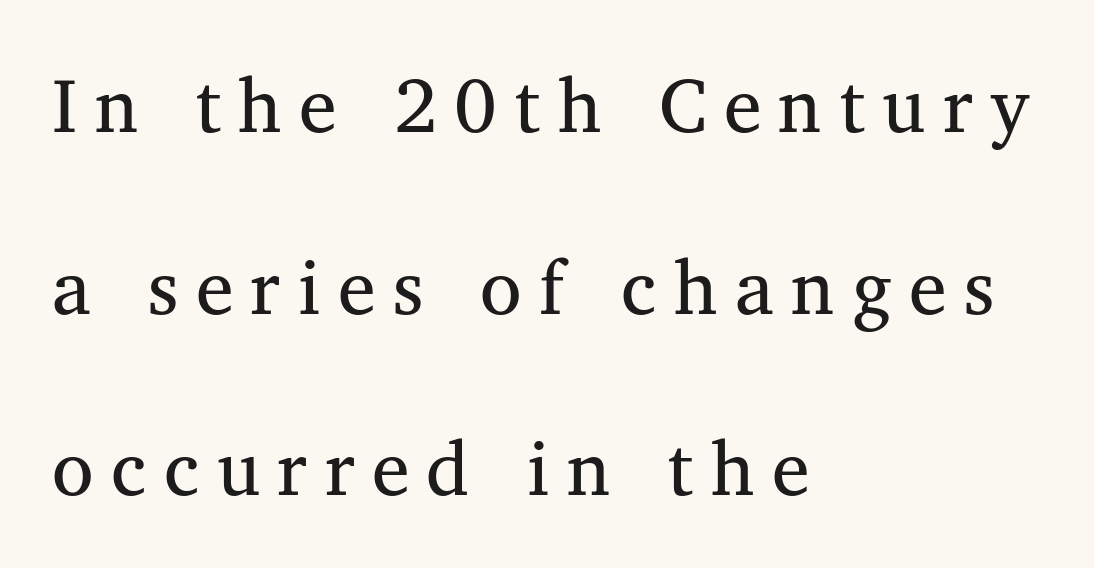
A serif font was chosen for this passage. You could fit nearly another row in the gap between these rows. Leftover space on each line is placed entirely after the last word. Here the designer chose a conventional face with non-uniform glyph widths. Weight: regular or lighter.
